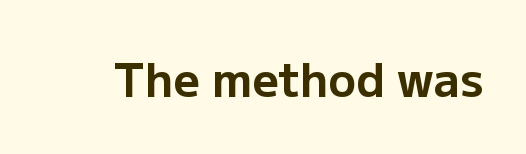
The type family on display is of the sans-serif kind. The area under the type is left untouched. Set as a true bold cut, around the 700 mark. Letter spacing: default. Each letter keeps its own natural width here, so spacing adapts to shape. A typesetter would mark this as roman, not italic.
